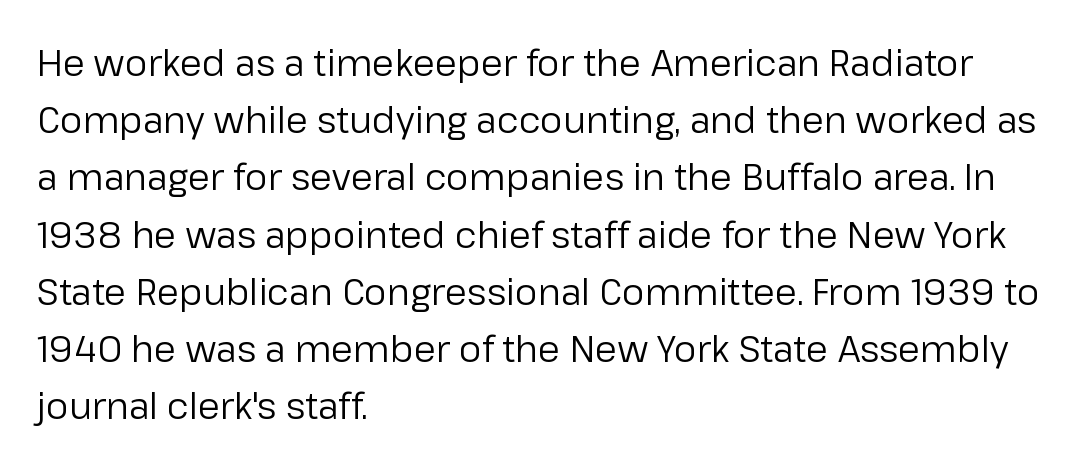
The strip under each line holds only bare page. The letters stand upright; this is a roman face. The lines in this sample share a left origin and differ only in where they stop. A typesetter would call this leading conventional body-copy spacing. The letters advance in unequal steps, a hallmark of proportional type. No letter is thick-stroked: the sample isn't bold.
